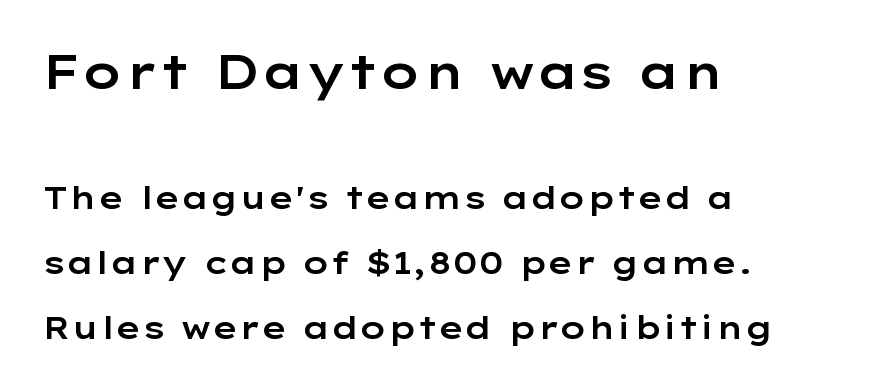
Q: Is the text italic (slanted)? A: No, it is upright.
Q: Is the typeface a serif or a sans-serif typeface? A: Sans-serif.
Q: Is the text underlined? A: No.
Q: How is the paragraph aligned? A: Left-aligned.
Q: Is the spacing between letters normal or unusually wide? A: Normal.
Q: Is the spacing between lines tight, normal or loose? A: Loose.
Q: Which block of text is set in a larger size, the first (top) or the second (bottom)? A: The first (top) one.
Q: Width (condensed, normal, or wide)? A: Wide.
Q: Stroke contrast? A: Low.
Q: x-height? A: Medium.
Q: Monospaced? A: No.
